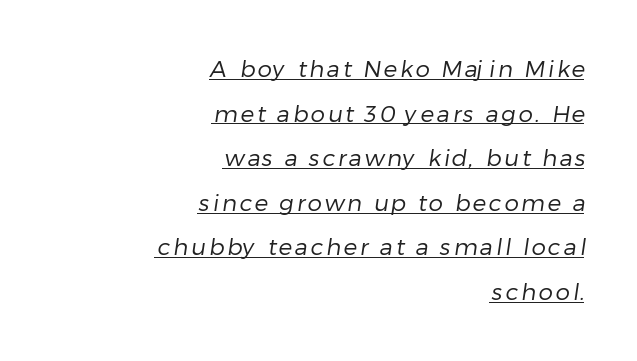
The image shows 23 px text type; set right-aligned, loose line spacing (1.94x), underlined.
